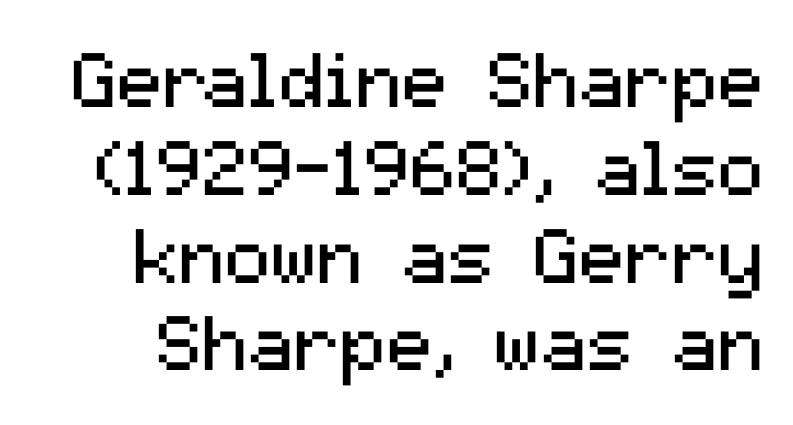
The image shows 77 px regular-weight sans-serif type, upright; set tight line spacing (1.14x), normal letter spacing, not underlined; medium stroke contrast and a medium x-height.
